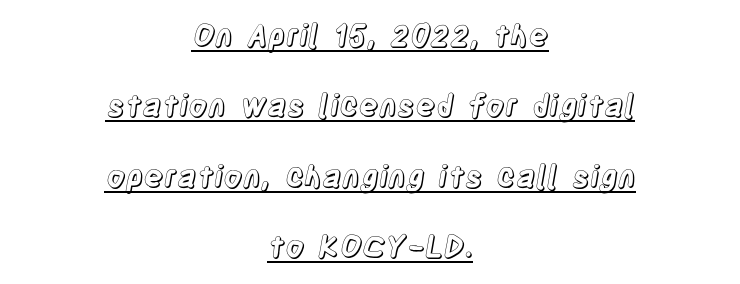
The image shows 30 px condensed type; set centered, loose line spacing (2.35x), normal letter spacing, underlined; a large x-height.
